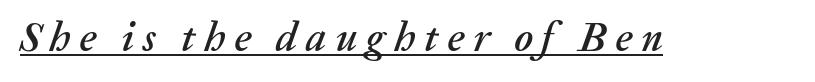
{"italic": "yes", "lean": "right", "slant_degrees": 20, "width": "normal", "stroke_contrast": "medium", "x_height": "medium", "monospaced": "no", "underline": "yes", "letter_spacing": "wide", "letter_spacing_em": 0.21, "glyph_px": 41}
